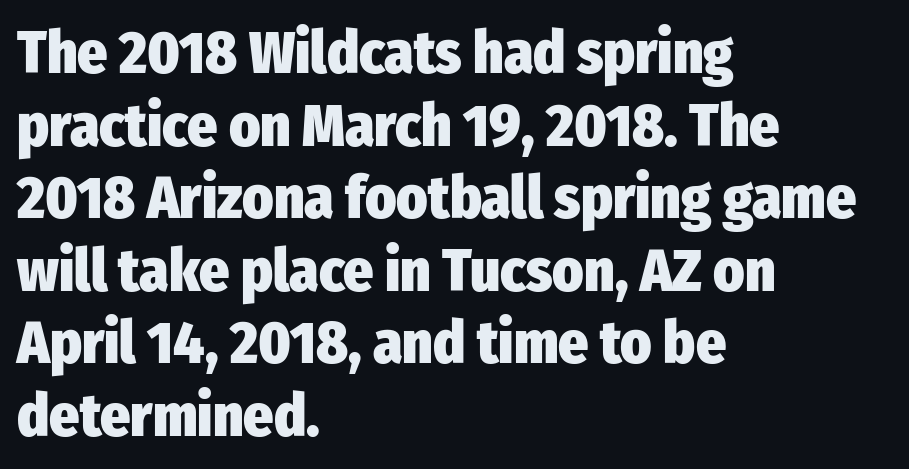
Q: Is the text bold? A: Yes.
Q: Is the text italic (slanted)? A: No, it is upright.
Q: Is the typeface a serif or a sans-serif typeface? A: Sans-serif.
Q: Is the text underlined? A: No.
Q: How is the paragraph aligned? A: Left-aligned.
Q: Is the spacing between letters normal or unusually wide? A: Normal.
Q: Width (condensed, normal, or wide)? A: Condensed.
Q: Stroke contrast? A: Low.
Q: x-height? A: Medium.
Q: Monospaced? A: No.
